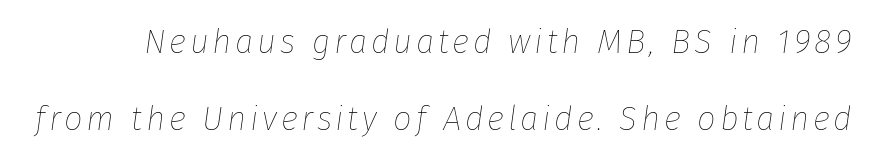
Looks like regular typesetting: each glyph gets only the width it needs. The lines are spread far apart with generous leading. Rendered with sloped, italic letterforms. The font sits on the lighter half of the weight spectrum, regular included. Underlining? Definitely not there.
